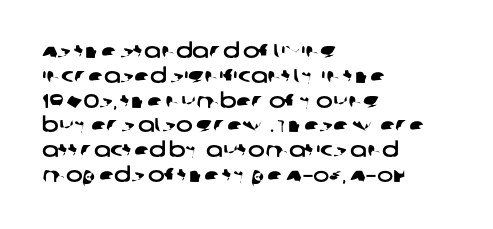
Q: Is the text underlined? A: No.
Q: How is the paragraph aligned? A: Left-aligned.
Q: Is the spacing between letters normal or unusually wide? A: Normal.
